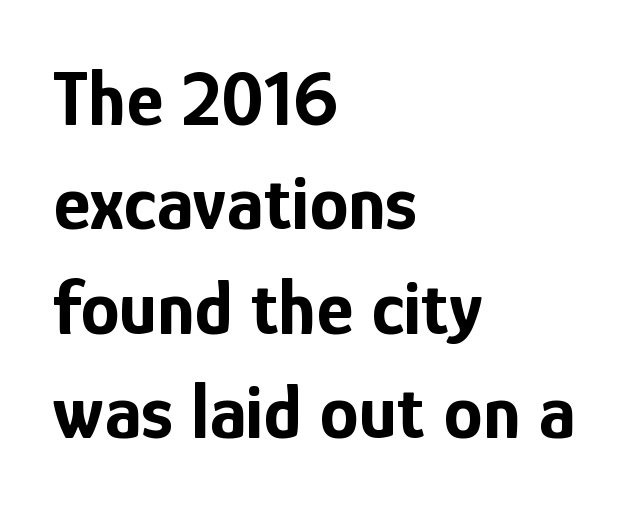
The image shows 79 px bold, condensed sans-serif type, upright; set left-aligned, normal line spacing (1.32x), normal letter spacing, not underlined; low stroke contrast and a medium x-height.
